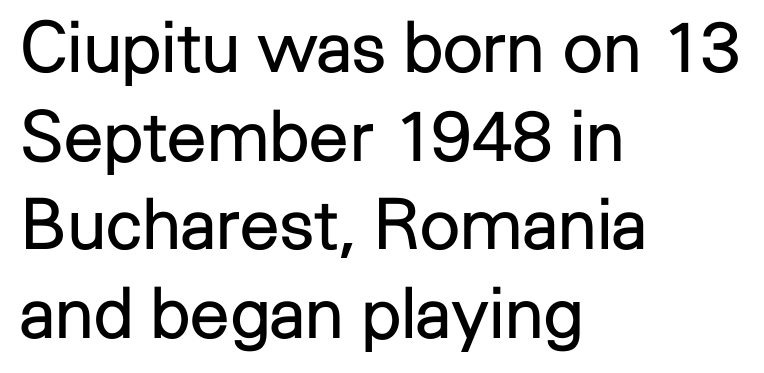
Upright lettering throughout. Tracking value appears to be zero — textbook default spacing. This sample has the flowing, uneven cadence of proportional lettering. Vertical stems look standard width or narrower in stroke. Is this a sans? Yes — the strokes have no serifs. The rows are spaced the way most documents space them.
